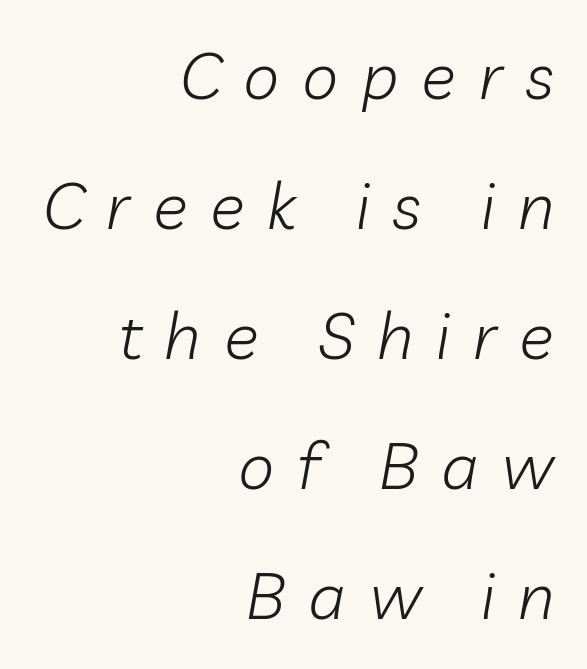
Is the stroke heavy? The answer is a plain regular-or-lighter. If you drew a ruler down the right edge, every line would touch it. The rendering applies a slant to the glyphs. Only glyphs here, with clear space below each row. Spacing verdict: proportional, widths tailored to each character. Look at the tracking — it's clearly loosened, letters drifting apart.
